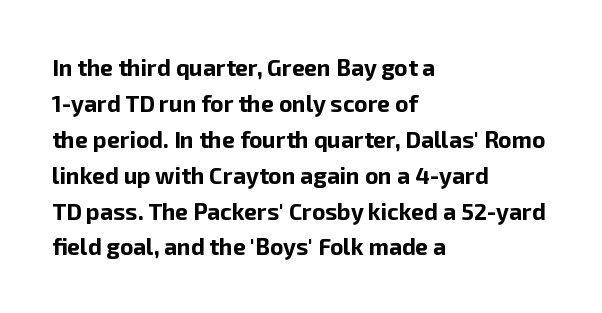
The image shows 23 px bold type, upright; set left-aligned, normal line spacing (1.56x), normal letter spacing, not underlined.
